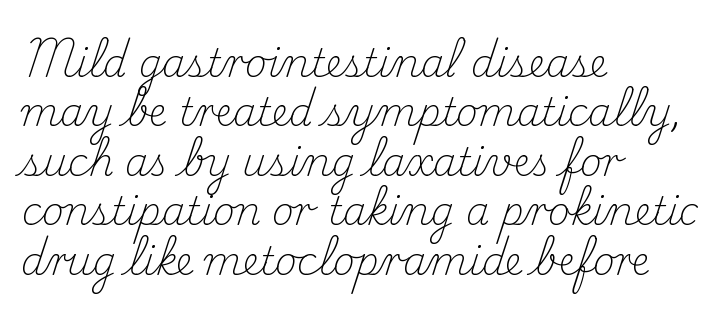
The image shows 38 px light serif type; set left-aligned, normal line spacing (1.3x), normal letter spacing, not underlined; medium stroke contrast and a small x-height.
